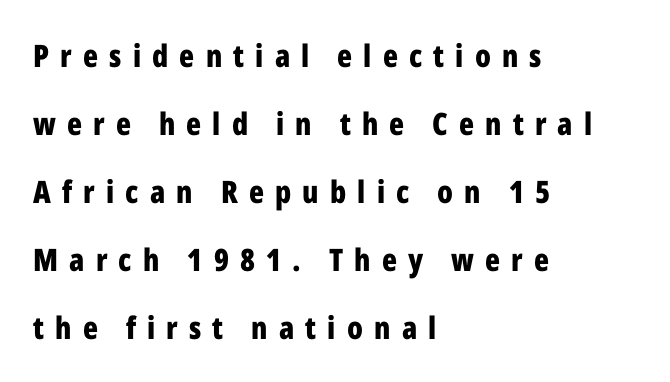
Q: Is the text bold? A: Yes.
Q: Is the text italic (slanted)? A: No, it is upright.
Q: Is the typeface a serif or a sans-serif typeface? A: Sans-serif.
Q: Is the text underlined? A: No.
Q: How is the paragraph aligned? A: Left-aligned.
Q: Is the spacing between letters normal or unusually wide? A: Unusually wide.
Q: Is the spacing between lines tight, normal or loose? A: Loose.
Q: Width (condensed, normal, or wide)? A: Condensed.
Q: Stroke contrast? A: Low.
Q: x-height? A: Medium.
Q: Monospaced? A: No.
